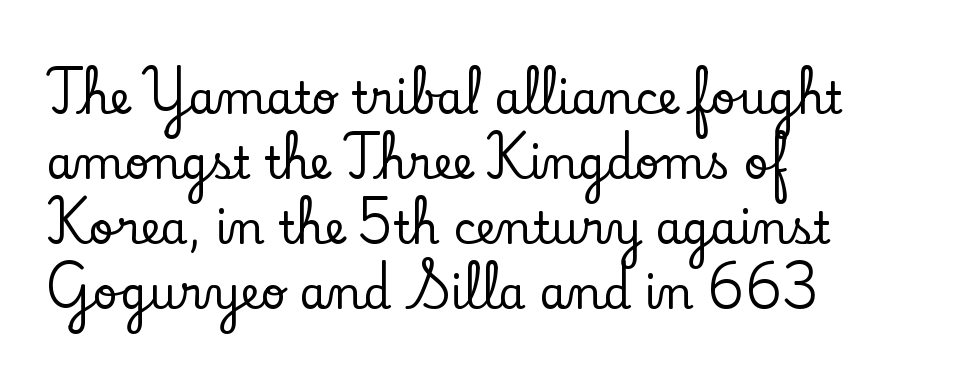
Between one letter and the next there's only the usual sliver of space. A typesetter would call this proportional, since set widths differ per character. The type sits square on the baseline with zero lean. Leading: standard. Unmarked baselines from the first word to the last. Leftover space on each line is placed entirely after the last word.
